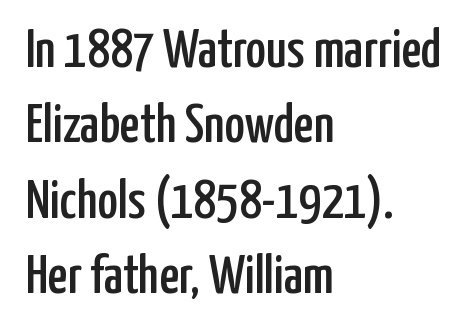
Q: Is the text italic (slanted)? A: No, it is upright.
Q: Is the typeface a serif or a sans-serif typeface? A: Sans-serif.
Q: Is the text underlined? A: No.
Q: How is the paragraph aligned? A: Left-aligned.
Q: Is the spacing between letters normal or unusually wide? A: Normal.
Q: Is the spacing between lines tight, normal or loose? A: Normal.
Q: Width (condensed, normal, or wide)? A: Condensed.
Q: Stroke contrast? A: Low.
Q: x-height? A: Medium.
Q: Monospaced? A: No.
